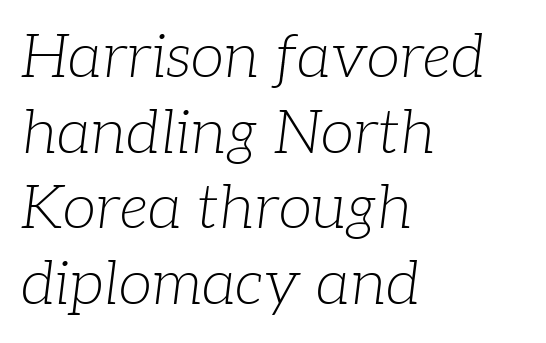
{"serif": "yes", "italic": "yes", "lean": "right", "slant_degrees": 7, "bold": "no", "weight": "light", "width": "normal", "stroke_contrast": "low", "x_height": "medium", "monospaced": "no", "underline": "no", "align": "left", "line_spacing_ratio": 1.24, "letter_spacing": "normal", "letter_spacing_em": 0.0, "glyph_px": 61}
